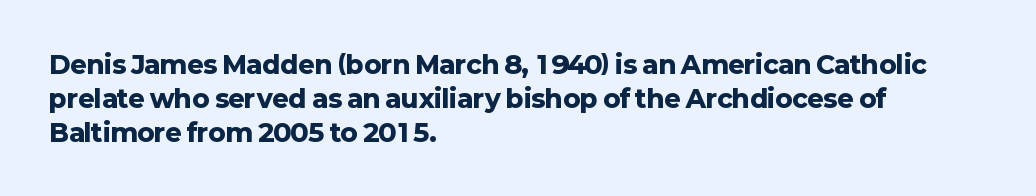
Just letters on the line, the space beneath them empty. No italicization has been applied; the sample stays upright. The rows are spaced the way most documents space them. The glyphs have the mass of a bold cut. Look at the tracking — it's just the regular setting, nothing added. Each line starts at the same left margin while the right side varies.
